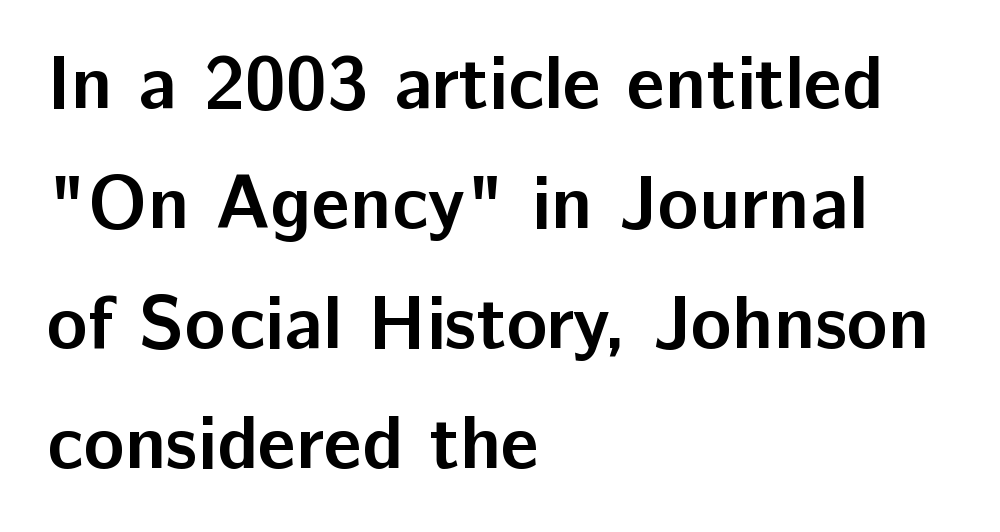
The image shows 76 px semibold sans-serif type, upright; set left-aligned, normal line spacing (1.58x), normal letter spacing, not underlined; low stroke contrast and a medium x-height.
